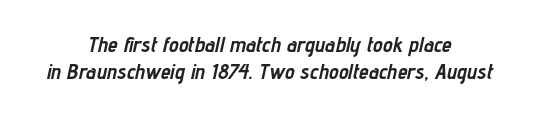
{"italic": "yes", "lean": "right", "slant_degrees": 12, "bold": "yes", "underline": "no", "align": "center", "line_spacing_ratio": 1.21, "letter_spacing": "normal", "letter_spacing_em": 0.0, "glyph_px": 22}
